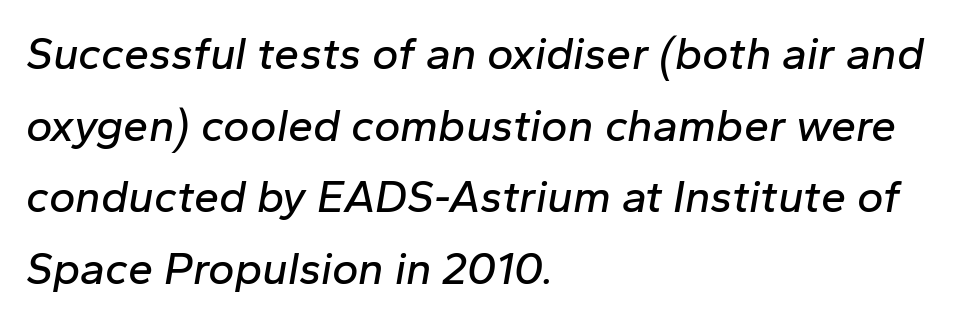
{"italic": "yes", "lean": "right", "slant_degrees": 10, "width": "normal", "stroke_contrast": "low", "x_height": "medium", "monospaced": "no", "underline": "no", "align": "left", "line_spacing": "normal", "line_spacing_ratio": 1.59, "letter_spacing": "normal", "letter_spacing_em": 0.0, "glyph_px": 45}
